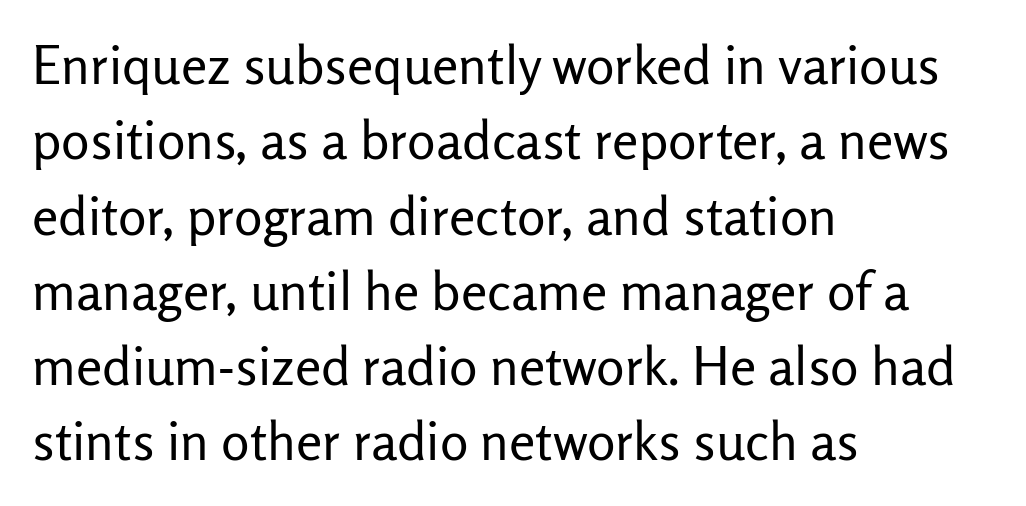
The image shows 53 px regular-weight sans-serif type, upright; set left-aligned, normal line spacing (1.42x), normal letter spacing, not underlined; low stroke contrast and a medium x-height.
